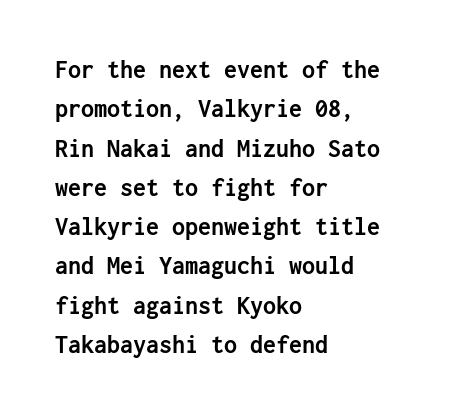
Q: Is the text bold? A: Yes.
Q: Is the text italic (slanted)? A: No, it is upright.
Q: Is the text underlined? A: No.
Q: How is the paragraph aligned? A: Left-aligned.
Q: Is the spacing between letters normal or unusually wide? A: Normal.
Q: Is the spacing between lines tight, normal or loose? A: Normal.
